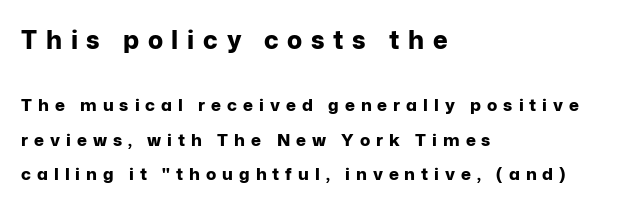
Q: Is the text bold? A: Yes.
Q: Is the text italic (slanted)? A: No, it is upright.
Q: Is the text underlined? A: No.
Q: How is the paragraph aligned? A: Left-aligned.
Q: Is the spacing between letters normal or unusually wide? A: Unusually wide.
Q: Is the spacing between lines tight, normal or loose? A: Loose.
Q: Which block of text is set in a larger size, the first (top) or the second (bottom)? A: The first (top) one.
